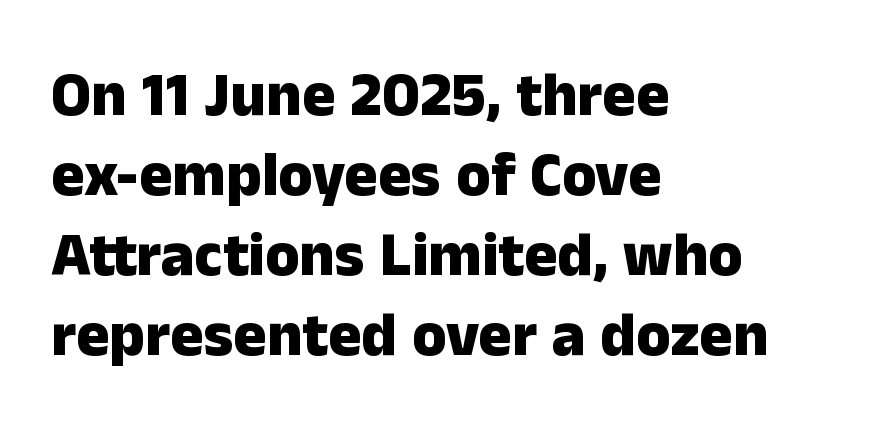
Q: Is the text bold? A: Yes.
Q: Is the text italic (slanted)? A: No, it is upright.
Q: Is the typeface a serif or a sans-serif typeface? A: Sans-serif.
Q: Is the text underlined? A: No.
Q: How is the paragraph aligned? A: Left-aligned.
Q: Is the spacing between letters normal or unusually wide? A: Normal.
Q: Is the spacing between lines tight, normal or loose? A: Normal.
Q: Width (condensed, normal, or wide)? A: Normal.
Q: Stroke contrast? A: Low.
Q: x-height? A: Medium.
Q: Monospaced? A: No.
